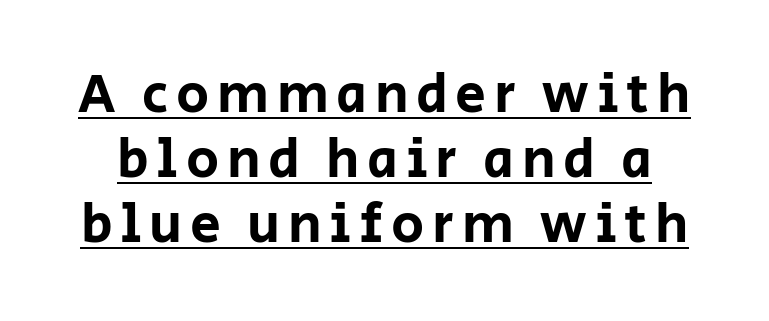
{"serif": "no", "italic": "no", "width": "normal", "stroke_contrast": "low", "x_height": "large", "monospaced": "no", "underline": "yes", "line_spacing_ratio": 1.18, "glyph_px": 55}
